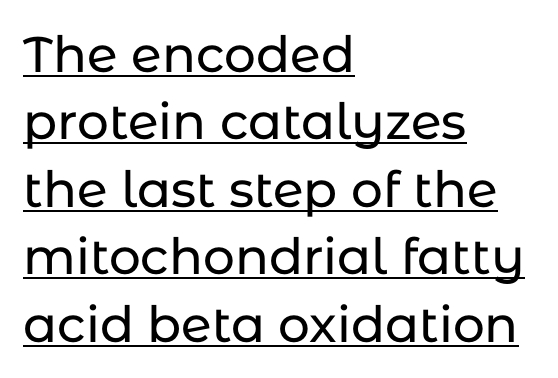
Unlike a traditional serif, this face leaves its strokes unadorned. The rendering uses natural spacing where letterforms have individual widths. The tracking reads as untouched default to a designer's eye. The lines are quadded left. One glance says typical: line gaps are just what's usual.
